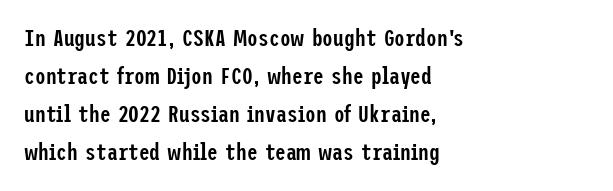
Q: Is the text bold? A: Semi-bold.
Q: Is the text italic (slanted)? A: No, it is upright.
Q: Is the text underlined? A: No.
Q: How is the paragraph aligned? A: Left-aligned.
Q: Is the spacing between letters normal or unusually wide? A: Normal.
Q: Is the spacing between lines tight, normal or loose? A: Normal.
